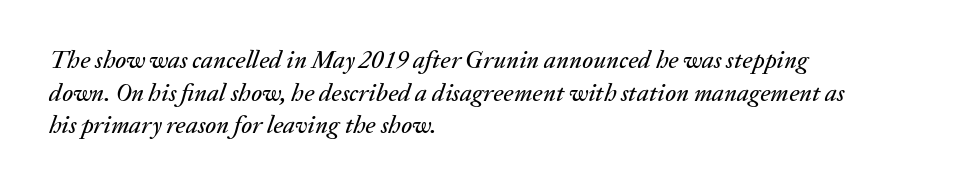
Q: Is the text italic (slanted)? A: Yes, it leans right by about 20 degrees.
Q: Is the text underlined? A: No.
Q: How is the paragraph aligned? A: Left-aligned.
Q: Is the spacing between letters normal or unusually wide? A: Normal.
Q: Is the spacing between lines tight, normal or loose? A: Normal.
